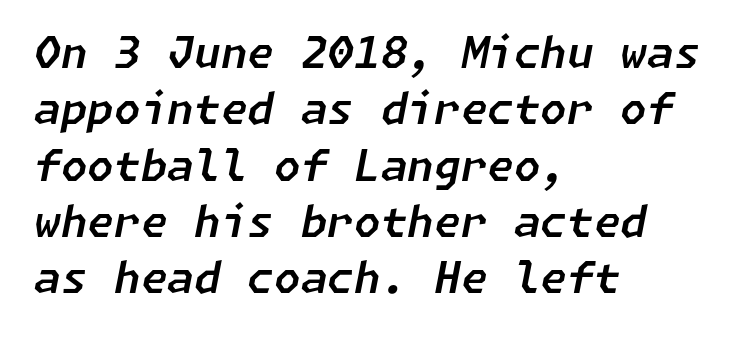
The image shows 43 px text type, italic (leaning right); set left-aligned, normal line spacing (1.31x), normal letter spacing, not underlined; low stroke contrast and a medium x-height.
